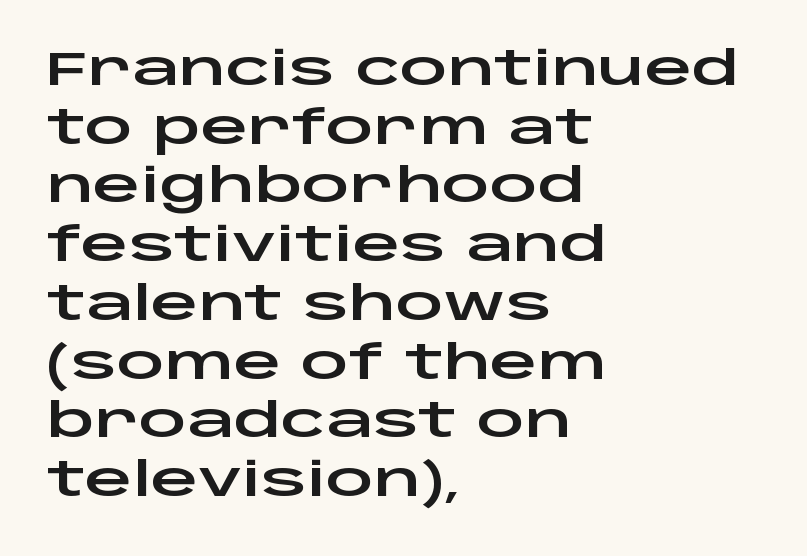
Check under the words: just untouched page. Default kerning and tracking; the words read as compact shapes. In terms of letterform style, serifs are entirely absent. This sample has the flowing, uneven cadence of proportional lettering. Successive baselines arrive at the customary interval.
